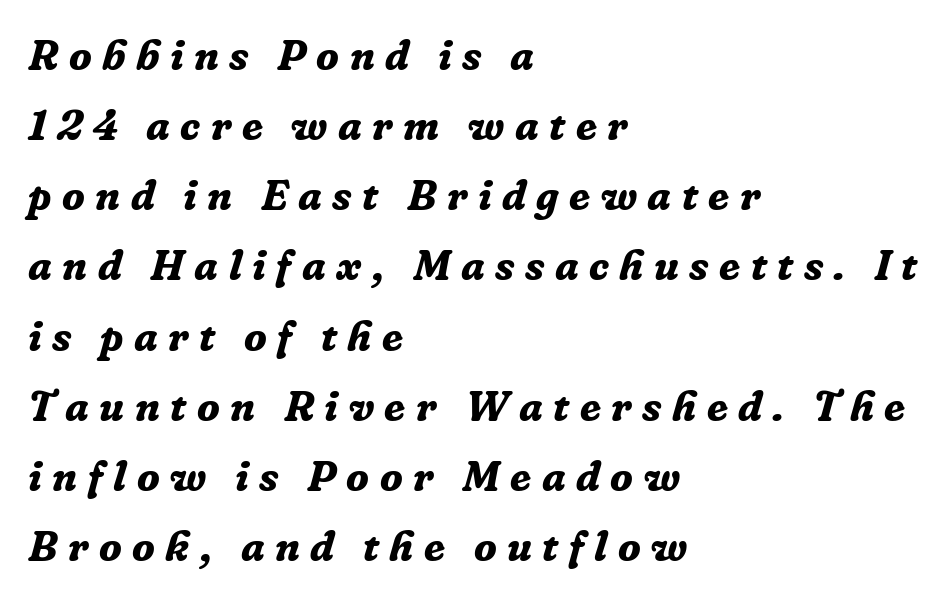
Q: Is the text bold? A: Yes.
Q: Is the text italic (slanted)? A: Yes, it leans right by about 16 degrees.
Q: Is the typeface a serif or a sans-serif typeface? A: Serif.
Q: Is the text underlined? A: No.
Q: How is the paragraph aligned? A: Left-aligned.
Q: Is the spacing between letters normal or unusually wide? A: Unusually wide.
Q: Is the spacing between lines tight, normal or loose? A: Normal.
Q: Width (condensed, normal, or wide)? A: Normal.
Q: Stroke contrast? A: Low.
Q: x-height? A: Medium.
Q: Monospaced? A: No.
